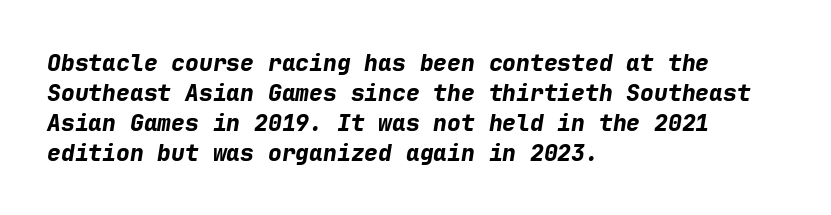
{"italic": "yes", "lean": "right", "slant_degrees": 9, "bold": "yes", "underline": "no", "align": "left", "line_spacing": "normal", "line_spacing_ratio": 1.3, "letter_spacing": "normal", "letter_spacing_em": 0.0, "glyph_px": 23}
